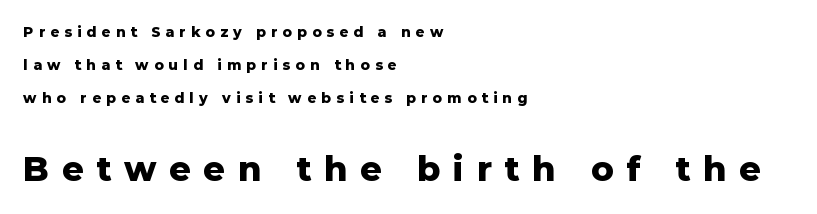
Q: Is the text bold? A: Yes.
Q: Is the text italic (slanted)? A: No, it is upright.
Q: Is the typeface a serif or a sans-serif typeface? A: Sans-serif.
Q: Is the text underlined? A: No.
Q: How is the paragraph aligned? A: Left-aligned.
Q: Is the spacing between letters normal or unusually wide? A: Unusually wide.
Q: Is the spacing between lines tight, normal or loose? A: Loose.
Q: Which block of text is set in a larger size, the first (top) or the second (bottom)? A: The second (bottom) one.
Q: Width (condensed, normal, or wide)? A: Normal.
Q: Stroke contrast? A: Low.
Q: x-height? A: Medium.
Q: Monospaced? A: No.
